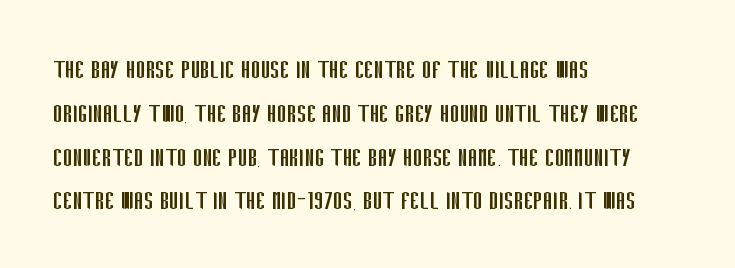
{"serif": "no", "italic": "no", "bold": "no", "weight": "regular", "width": "condensed", "stroke_contrast": "low", "x_height": "large", "monospaced": "no", "underline": "no", "align": "left", "line_spacing": "normal", "line_spacing_ratio": 1.51, "letter_spacing": "normal", "letter_spacing_em": 0.0, "glyph_px": 29}
